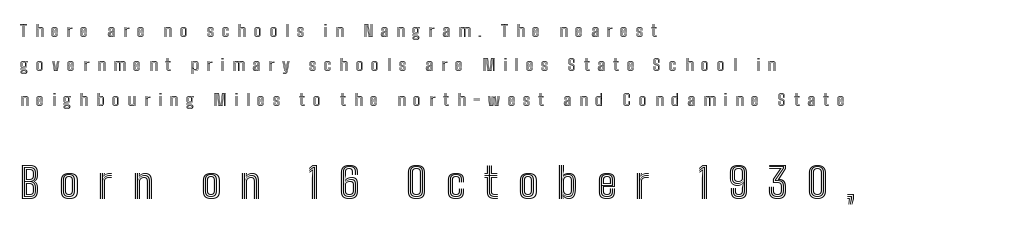
Q: Is the text italic (slanted)? A: No, it is upright.
Q: Is the text underlined? A: No.
Q: How is the paragraph aligned? A: Left-aligned.
Q: Is the spacing between letters normal or unusually wide? A: Unusually wide.
Q: Is the spacing between lines tight, normal or loose? A: Loose.
Q: Which block of text is set in a larger size, the first (top) or the second (bottom)? A: The second (bottom) one.
Q: Width (condensed, normal, or wide)? A: Condensed.
Q: x-height? A: Medium.
Q: Monospaced? A: No.
